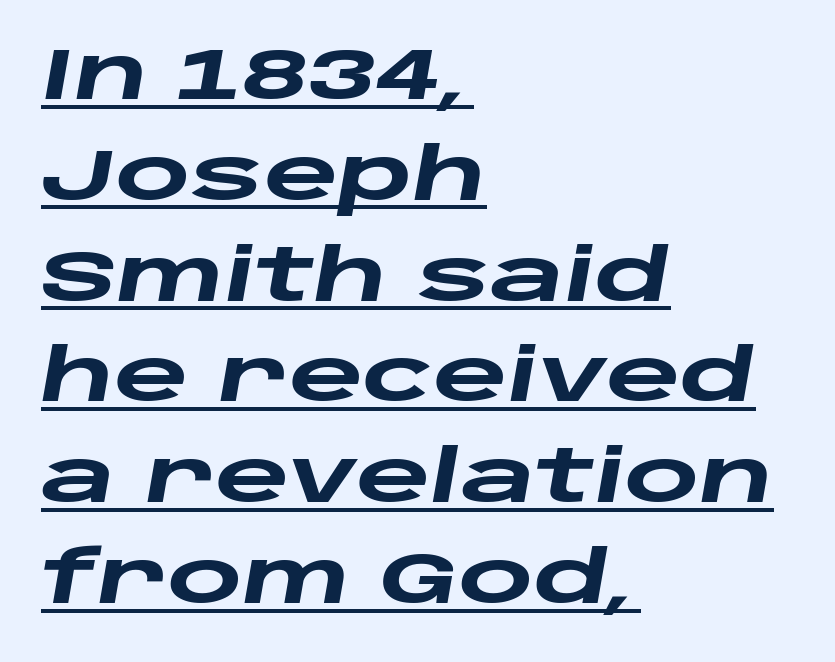
Like a heading marked for emphasis, these lines bear an underscore. Vertically, the passage feels balanced, rows spaced as you'd expect. The lines in this sample share a left origin and differ only in where they stop. Students, note that the glyphs here touch the page at normal intervals.
